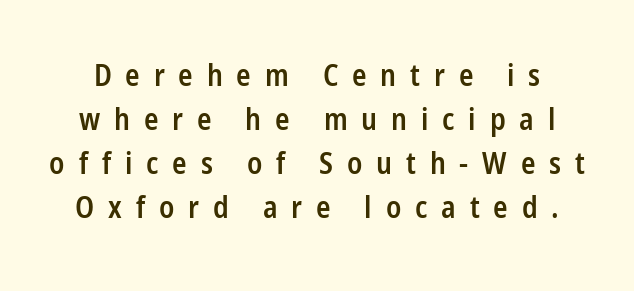
Q: Is the text bold? A: Semi-bold.
Q: Is the text italic (slanted)? A: No, it is upright.
Q: Is the typeface a serif or a sans-serif typeface? A: Sans-serif.
Q: Is the text underlined? A: No.
Q: Is the spacing between letters normal or unusually wide? A: Unusually wide.
Q: Is the spacing between lines tight, normal or loose? A: Normal.
Q: Width (condensed, normal, or wide)? A: Condensed.
Q: Stroke contrast? A: Low.
Q: x-height? A: Medium.
Q: Monospaced? A: No.
